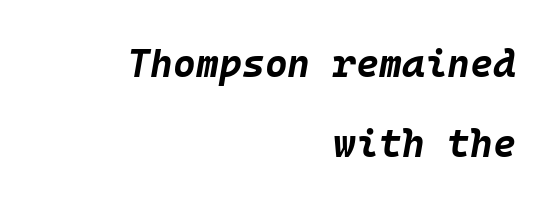
The area under the type is left untouched. This sample uses plain, unmodified letter spacing. Casual observation: everything's shoved over to the right. The letters march in equal steps, a hallmark of fixed-pitch type. Successive baselines arrive slowly, with a big drop between each.
